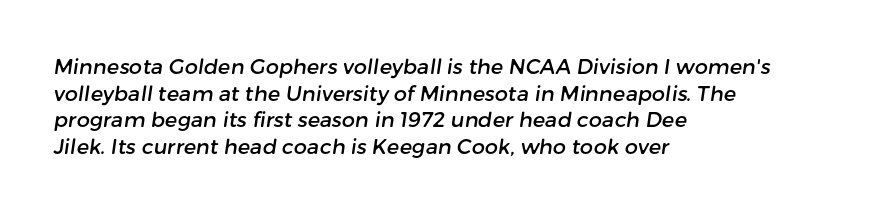
This rendering features lettering with no underline. What's the leading like? Ordinary, nothing unusual. Here the glyphs are tracked normally, forming tight word shapes. Line starts are locked; line ends wander.
